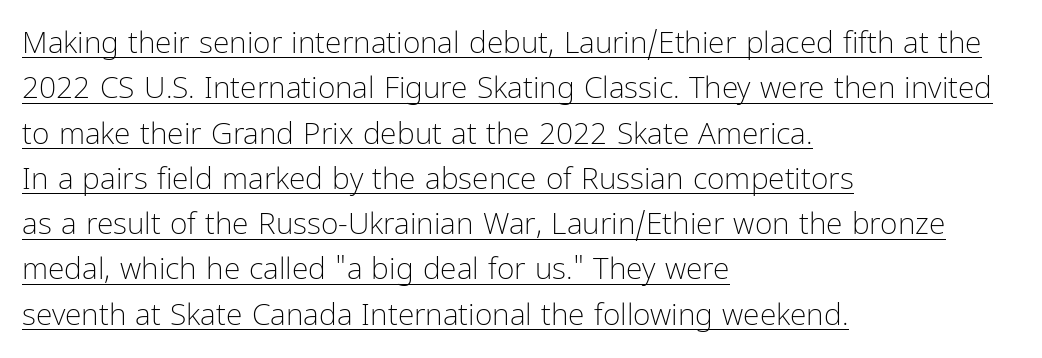
The image shows 30 px light, condensed sans-serif type, upright; set left-aligned, normal line spacing (1.51x), normal letter spacing, underlined; low stroke contrast and a medium x-height.
